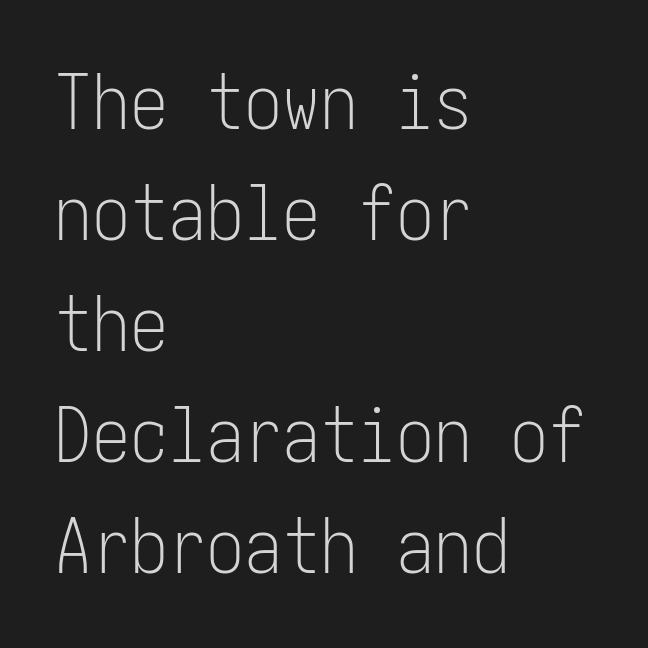
Q: Is the text bold? A: No.
Q: Is the text italic (slanted)? A: No, it is upright.
Q: Is the typeface a serif or a sans-serif typeface? A: Sans-serif.
Q: Is the text underlined? A: No.
Q: How is the paragraph aligned? A: Left-aligned.
Q: Is the spacing between letters normal or unusually wide? A: Normal.
Q: Is the spacing between lines tight, normal or loose? A: Normal.
Q: Width (condensed, normal, or wide)? A: Condensed.
Q: Stroke contrast? A: Low.
Q: x-height? A: Medium.
